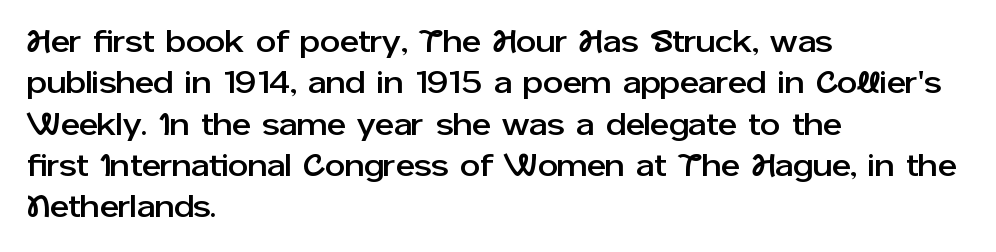
{"serif": "no", "italic": "no", "width": "normal", "stroke_contrast": "low", "x_height": "medium", "monospaced": "no", "underline": "no", "align": "left", "line_spacing": "normal", "line_spacing_ratio": 1.29, "letter_spacing": "normal", "letter_spacing_em": 0.0, "glyph_px": 32}
